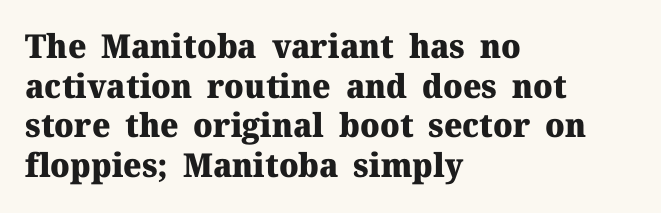
{"serif": "yes", "italic": "no", "bold": "yes", "weight": "heavy", "width": "normal", "stroke_contrast": "medium", "x_height": "medium", "monospaced": "no", "underline": "no", "align": "left", "line_spacing_ratio": 1.2, "letter_spacing": "normal", "letter_spacing_em": 0.0, "glyph_px": 33}
